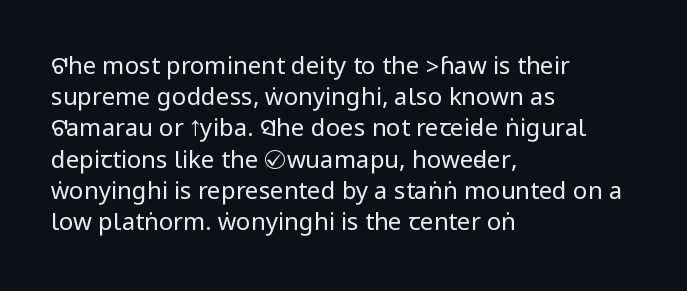
The image shows 24 px text type, upright; set left-aligned, normal line spacing (1.3x), normal letter spacing, not underlined.
